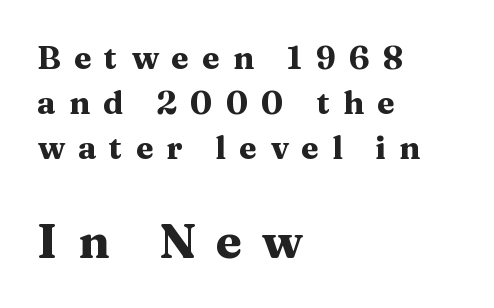
The gaps between neighbouring characters are conspicuously large. Anything drawn beneath the words? Only blank space. The passage shown stacks its lines at a standard gap. The specimen reads as upright at a glance.
